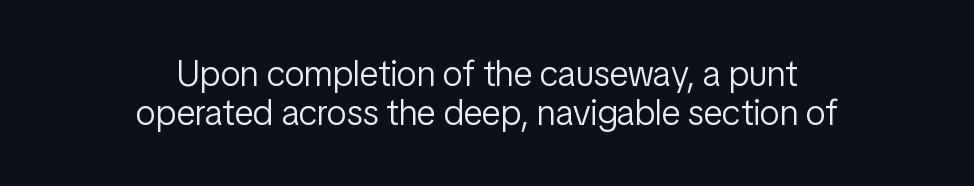
The image shows 36 px light, condensed sans-serif type, upright; set centered, tight line spacing (1.07x), normal letter spacing, not underlined; low stroke contrast and a medium x-height.
